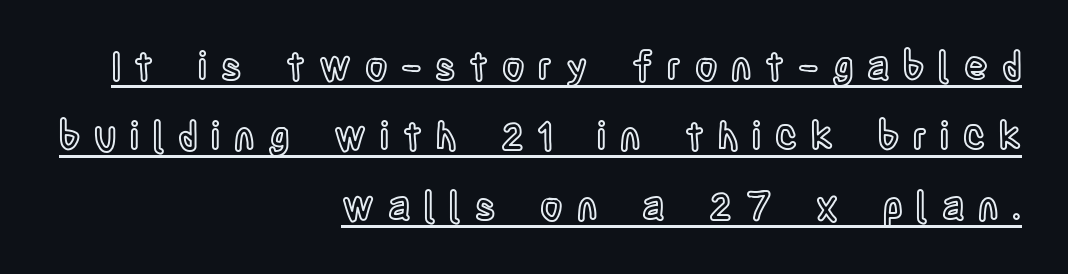
{"italic": "no", "width": "condensed", "x_height": "large", "monospaced": "no", "underline": "yes", "align": "right", "line_spacing_ratio": 1.79, "letter_spacing": "wide", "letter_spacing_em": 0.35, "glyph_px": 39}
